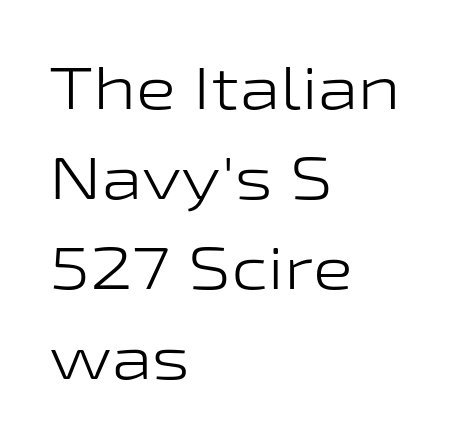
The image shows 60 px light, wide sans-serif type, upright; set left-aligned, normal line spacing (1.5x), normal letter spacing, not underlined; low stroke contrast and a medium x-height.
